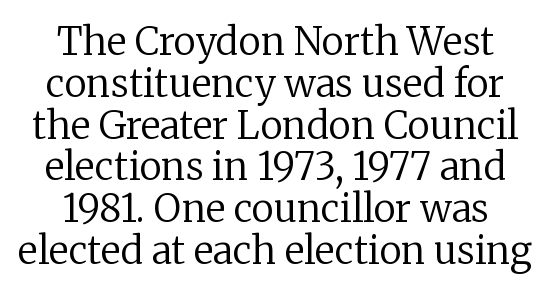
{"serif": "yes", "italic": "no", "bold": "no", "weight": "regular", "width": "normal", "stroke_contrast": "low", "x_height": "medium", "monospaced": "no", "underline": "no", "align": "center", "line_spacing": "tight", "line_spacing_ratio": 1.1, "letter_spacing": "normal", "letter_spacing_em": 0.0, "glyph_px": 38}
